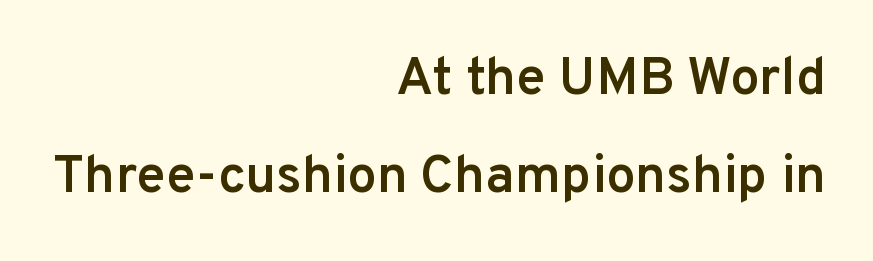
The image shows 53 px semibold sans-serif type, upright; set right-aligned, line spacing 1.85x, normal letter spacing, not underlined; low stroke contrast and a medium x-height.
